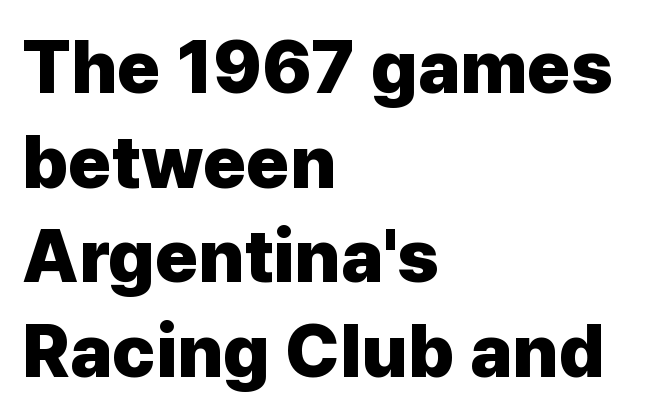
{"serif": "no", "italic": "no", "bold": "yes", "weight": "heavy", "width": "normal", "stroke_contrast": "low", "x_height": "medium", "monospaced": "no", "underline": "no", "align": "left", "line_spacing": "normal", "line_spacing_ratio": 1.28, "letter_spacing": "normal", "letter_spacing_em": 0.0, "glyph_px": 74}
